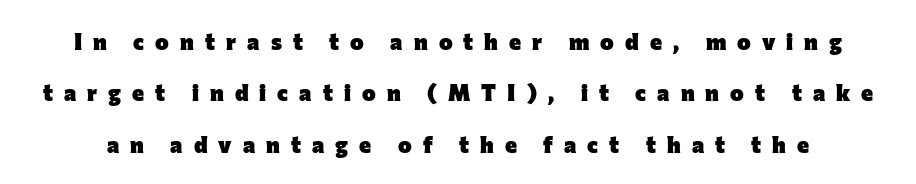
The image shows 23 px bold type, upright; set loose line spacing (2.23x), unusually wide letter spacing (+0.48 em), not underlined.
